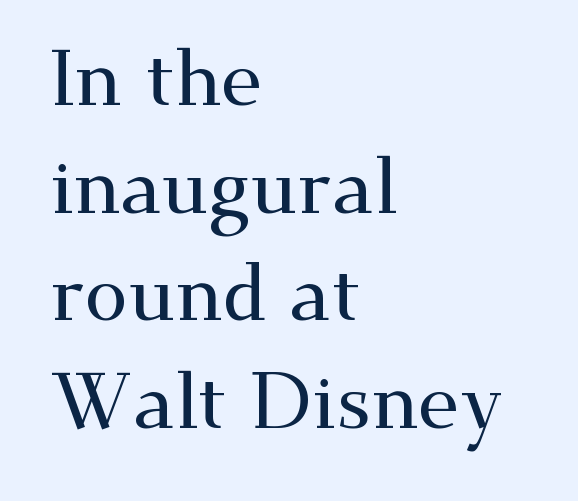
{"serif": "yes", "italic": "no", "width": "wide", "stroke_contrast": "medium", "x_height": "small", "monospaced": "no", "underline": "no", "align": "left", "line_spacing": "normal", "line_spacing_ratio": 1.38, "letter_spacing": "normal", "letter_spacing_em": 0.0, "glyph_px": 78}
